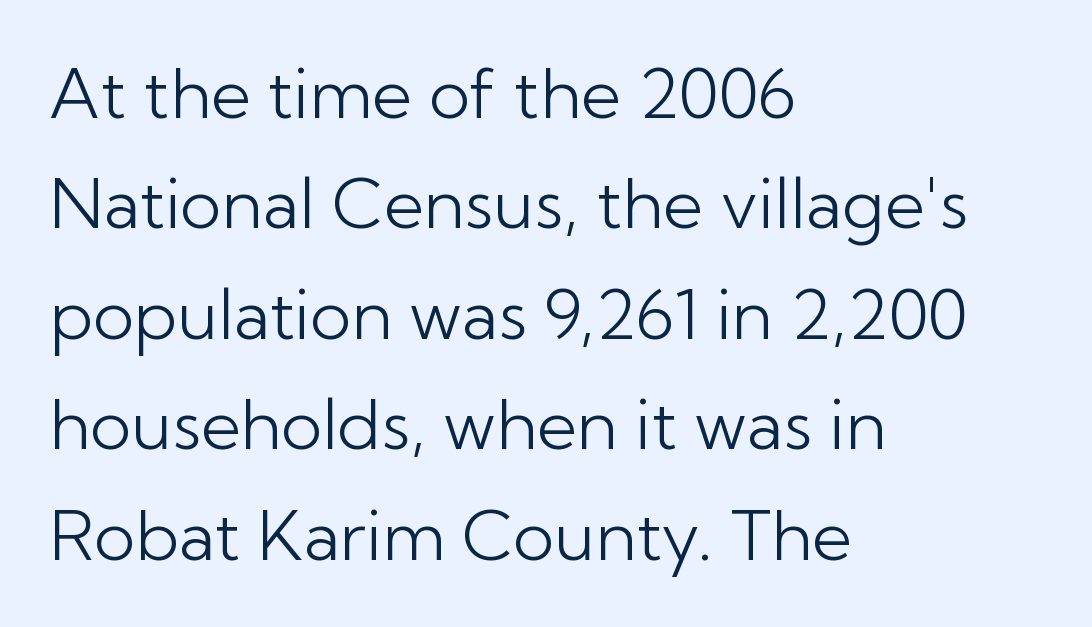
Q: Is the text bold? A: No.
Q: Is the text italic (slanted)? A: No, it is upright.
Q: Is the typeface a serif or a sans-serif typeface? A: Sans-serif.
Q: Is the text underlined? A: No.
Q: How is the paragraph aligned? A: Left-aligned.
Q: Is the spacing between letters normal or unusually wide? A: Normal.
Q: Is the spacing between lines tight, normal or loose? A: Normal.
Q: Width (condensed, normal, or wide)? A: Normal.
Q: Stroke contrast? A: Low.
Q: x-height? A: Medium.
Q: Monospaced? A: No.
